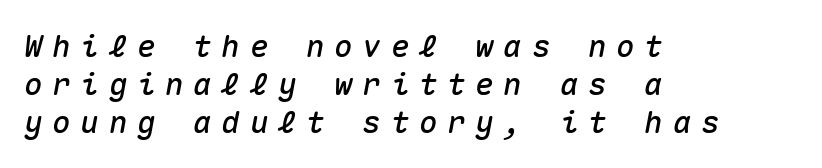
Q: Is the text italic (slanted)? A: Yes, it leans right by about 10 degrees.
Q: Is the text underlined? A: No.
Q: How is the paragraph aligned? A: Left-aligned.
Q: Is the spacing between letters normal or unusually wide? A: Unusually wide.
Q: Width (condensed, normal, or wide)? A: Normal.
Q: Stroke contrast? A: Medium.
Q: x-height? A: Medium.
Q: Monospaced? A: Yes.
